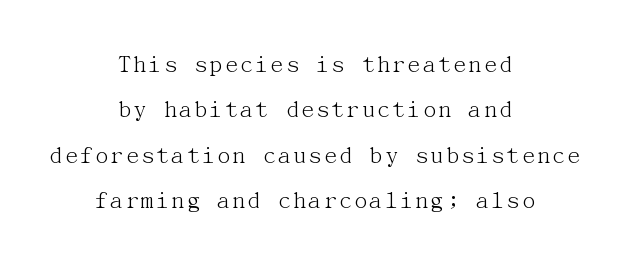
{"italic": "no", "bold": "no", "underline": "no", "align": "center", "line_spacing_ratio": 1.75, "letter_spacing": "normal", "letter_spacing_em": 0.0, "glyph_px": 26}
